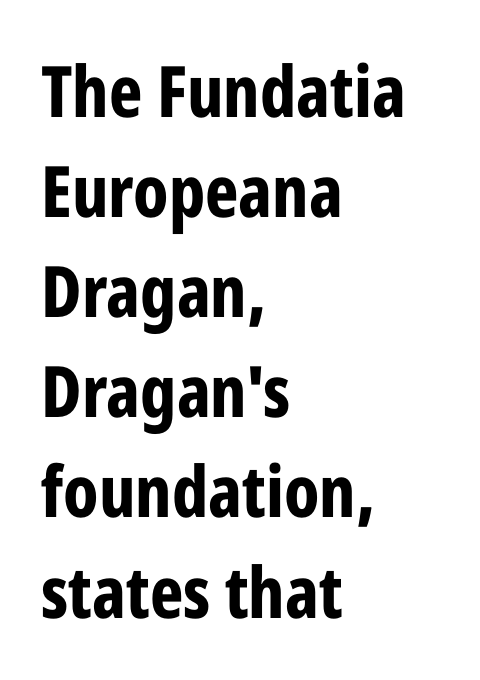
{"serif": "no", "italic": "no", "bold": "yes", "weight": "bold", "width": "condensed", "stroke_contrast": "low", "x_height": "medium", "monospaced": "no", "underline": "no", "align": "left", "line_spacing": "normal", "line_spacing_ratio": 1.41, "letter_spacing": "normal", "letter_spacing_em": 0.0, "glyph_px": 71}
